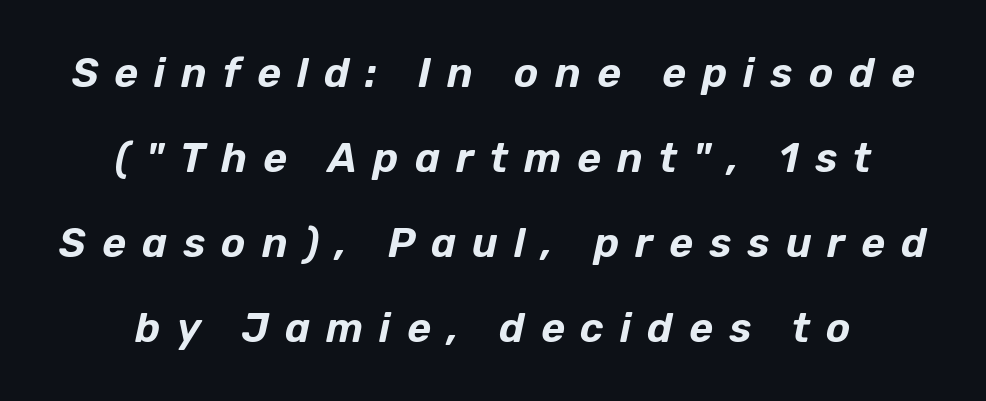
{"italic": "yes", "lean": "right", "slant_degrees": 12, "width": "normal", "stroke_contrast": "low", "x_height": "medium", "monospaced": "no", "underline": "no", "align": "center", "line_spacing": "loose", "line_spacing_ratio": 2.07, "letter_spacing": "wide", "letter_spacing_em": 0.39, "glyph_px": 41}
